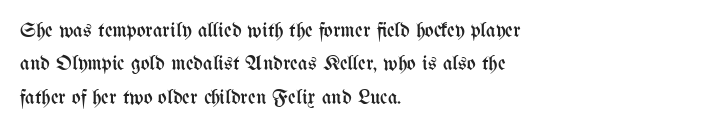
The image shows 21 px text type, upright; set left-aligned, normal line spacing (1.59x), normal letter spacing, not underlined.
